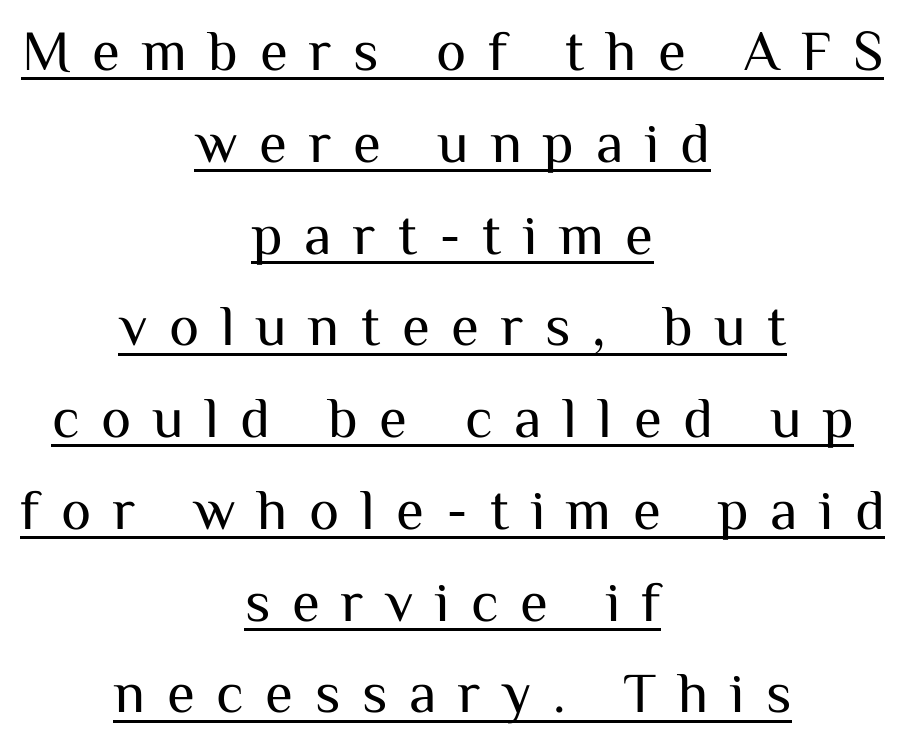
The weight tops out at a normal text grade. Font category for this specimen: sans-serif. The rendering inserts visible extra space after every character. The rendering uses the underline text-decoration. Ascenders rise straight up at ninety degrees. Rows of type keep a routine distance in the vertical direction.
